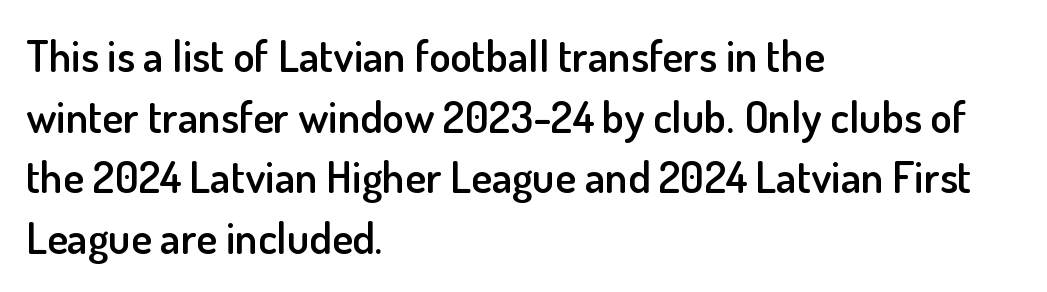
The image shows 44 px semibold sans-serif type, upright; set left-aligned, normal line spacing (1.38x), normal letter spacing, not underlined; low stroke contrast and a small x-height.
